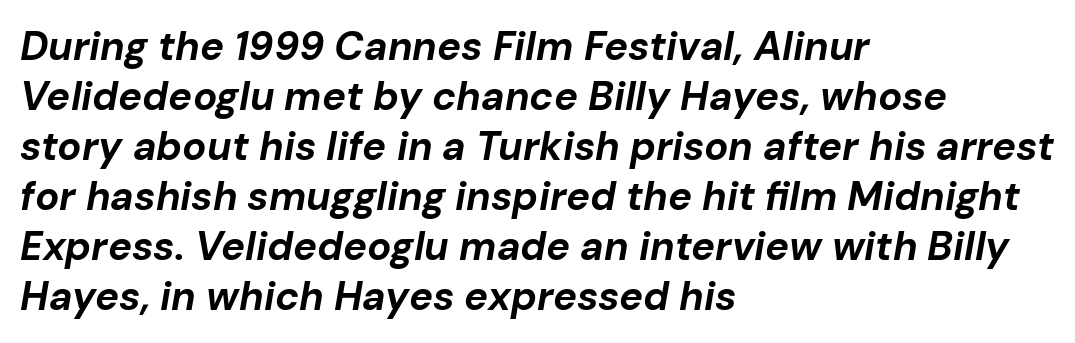
{"italic": "yes", "lean": "right", "slant_degrees": 10, "bold": "yes", "weight": "bold", "width": "normal", "stroke_contrast": "low", "x_height": "medium", "monospaced": "no", "underline": "no", "align": "left", "line_spacing": "normal", "line_spacing_ratio": 1.25, "letter_spacing": "normal", "letter_spacing_em": 0.0, "glyph_px": 40}
